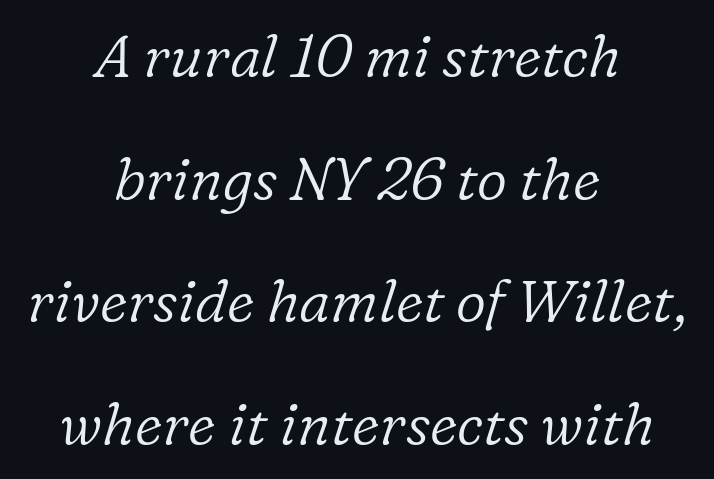
Q: Is the text bold? A: No.
Q: Is the text italic (slanted)? A: Yes, it leans right by about 16 degrees.
Q: Is the typeface a serif or a sans-serif typeface? A: Serif.
Q: Is the text underlined? A: No.
Q: How is the paragraph aligned? A: Centered.
Q: Is the spacing between letters normal or unusually wide? A: Normal.
Q: Is the spacing between lines tight, normal or loose? A: Loose.
Q: Width (condensed, normal, or wide)? A: Normal.
Q: Stroke contrast? A: Low.
Q: x-height? A: Medium.
Q: Monospaced? A: No.
